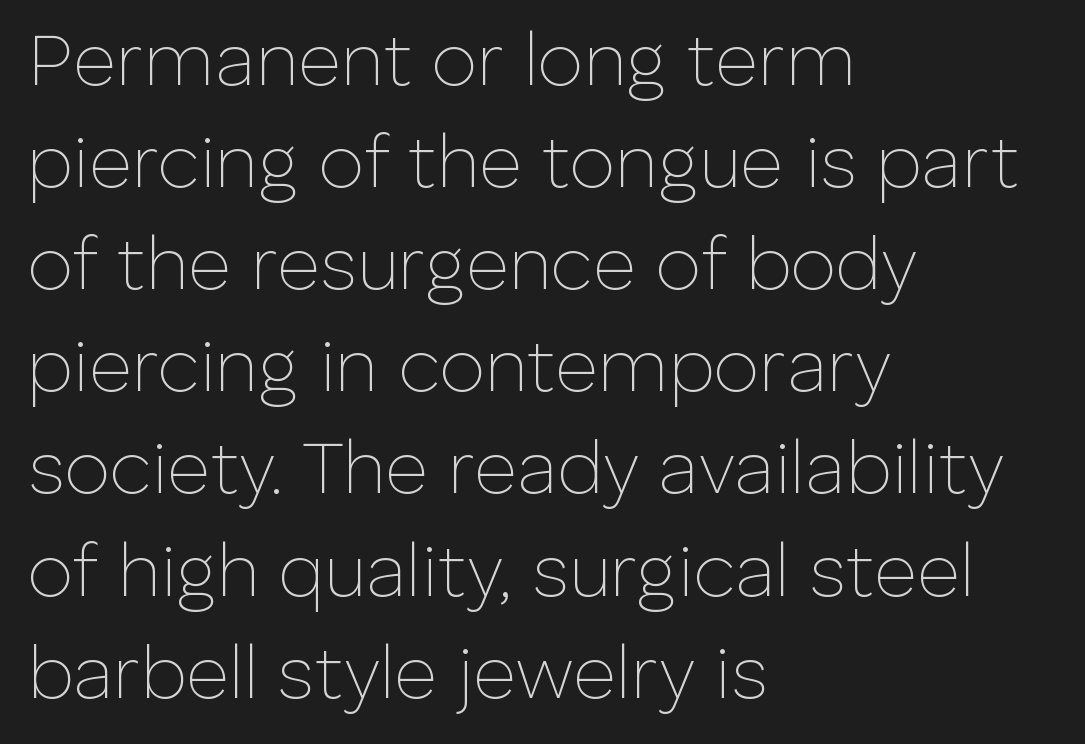
Q: Is the text bold? A: No.
Q: Is the text italic (slanted)? A: No, it is upright.
Q: Is the typeface a serif or a sans-serif typeface? A: Sans-serif.
Q: Is the text underlined? A: No.
Q: How is the paragraph aligned? A: Left-aligned.
Q: Is the spacing between letters normal or unusually wide? A: Normal.
Q: Is the spacing between lines tight, normal or loose? A: Normal.
Q: Width (condensed, normal, or wide)? A: Normal.
Q: Stroke contrast? A: Low.
Q: x-height? A: Medium.
Q: Monospaced? A: No.
